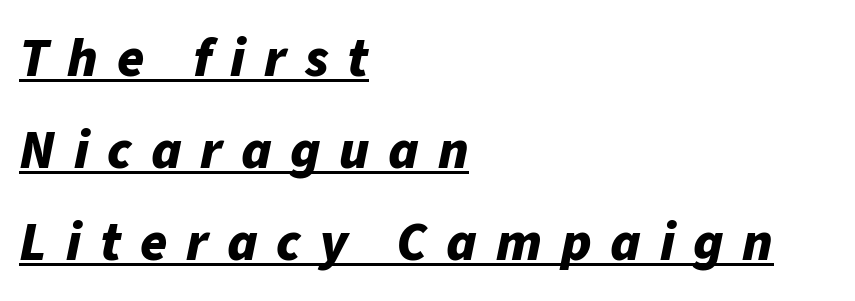
{"italic": "yes", "lean": "right", "slant_degrees": 11, "bold": "yes", "weight": "bold", "width": "normal", "stroke_contrast": "low", "x_height": "medium", "monospaced": "no", "underline": "yes", "align": "left", "line_spacing": "normal", "line_spacing_ratio": 1.67, "letter_spacing": "wide", "letter_spacing_em": 0.34, "glyph_px": 55}
